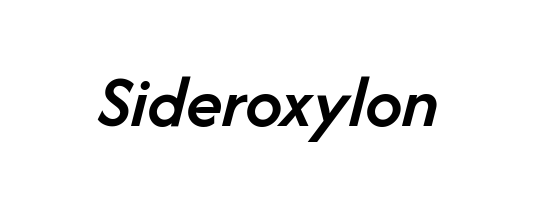
{"italic": "yes", "lean": "right", "slant_degrees": 14, "bold": "semi", "weight": "semibold", "width": "normal", "stroke_contrast": "low", "x_height": "medium", "monospaced": "no", "underline": "no", "letter_spacing": "normal", "letter_spacing_em": 0.0, "glyph_px": 75}
